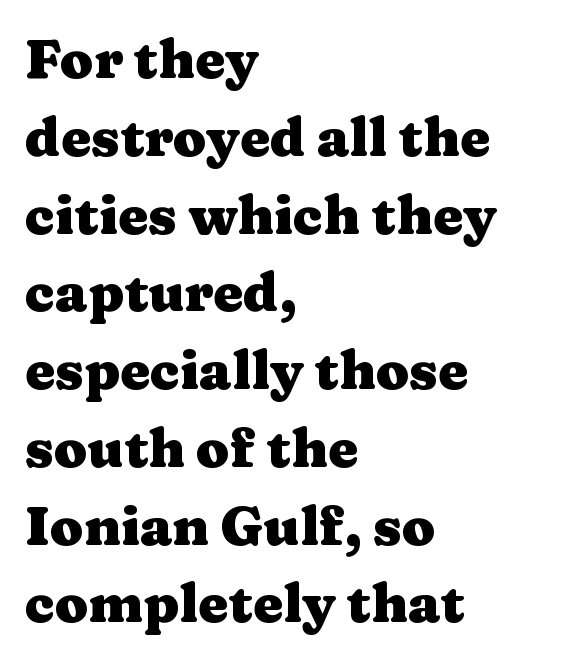
The image shows 54 px heavy, wide serif type, upright; set left-aligned, normal line spacing (1.44x), normal letter spacing, not underlined; medium stroke contrast and a medium x-height.
